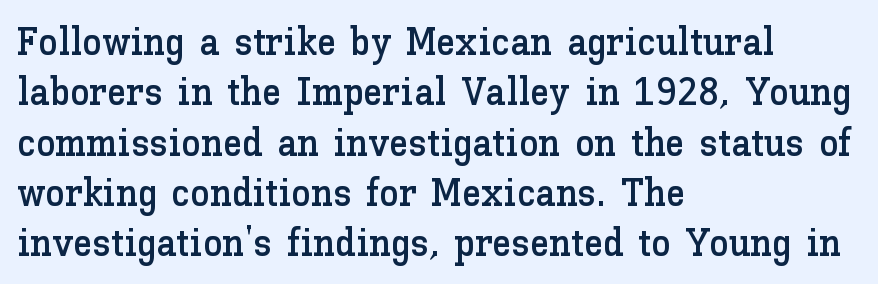
{"italic": "no", "width": "normal", "stroke_contrast": "low", "x_height": "medium", "monospaced": "no", "underline": "no", "align": "left", "line_spacing": "normal", "line_spacing_ratio": 1.29, "letter_spacing": "normal", "letter_spacing_em": 0.0, "glyph_px": 39}
